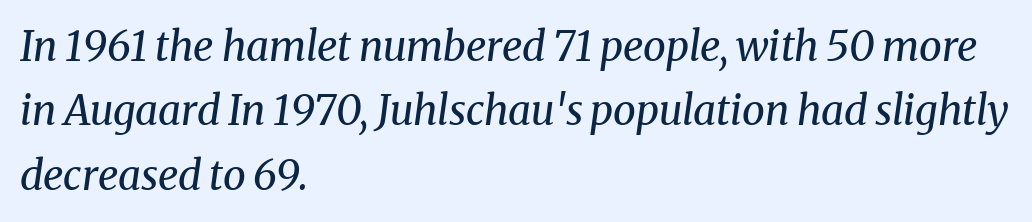
The typeface chosen for these lines features serifs. Underlining? Definitely not there. Do the characters align in a grid? No, the font is proportional. Rows of type keep a routine distance in the vertical direction. Notice how the stems are inclined rather than vertical — that's the hallmark of italics.
